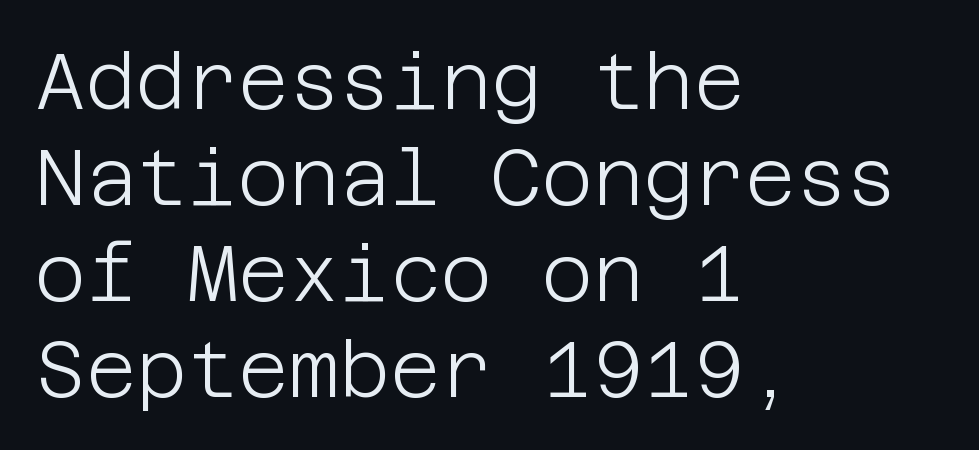
{"serif": "no", "italic": "no", "bold": "no", "weight": "light", "width": "normal", "stroke_contrast": "low", "x_height": "large", "underline": "no", "align": "left", "line_spacing_ratio": 1.23, "letter_spacing": "normal", "letter_spacing_em": 0.0, "glyph_px": 78}
